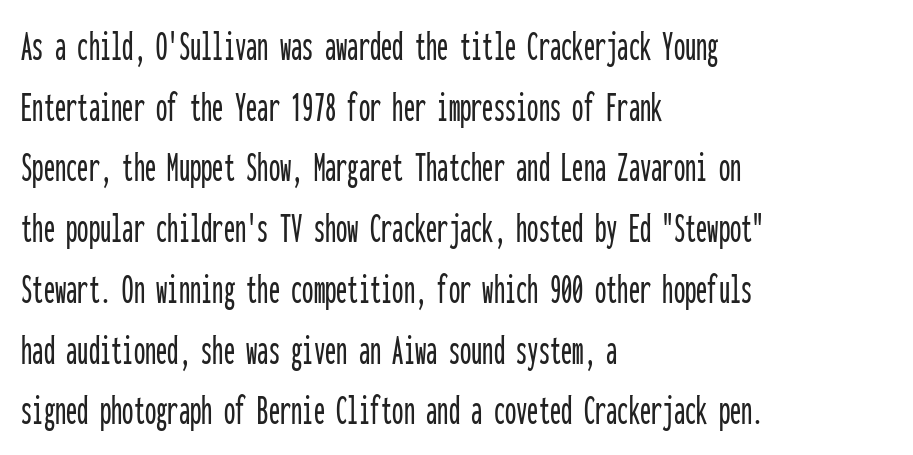
Visually the block forms a straight wall on the left and a jagged coastline on the right. The rows are spaced the way most documents space them. The designer went with a sans here, leaving each stem footless. Do the letters lean? They stand straight. What stands out about the letter spacing? Nothing — it is the standard amount.
